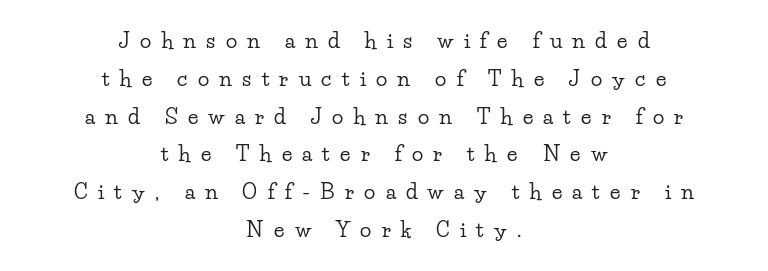
The area under the type is left untouched. A typesetter would mark this as roman, not italic. Here the glyphs are tracked loosely, breaking word shapes into spaced letters. These lines stack symmetrically, like a column narrowing and widening about its center.
